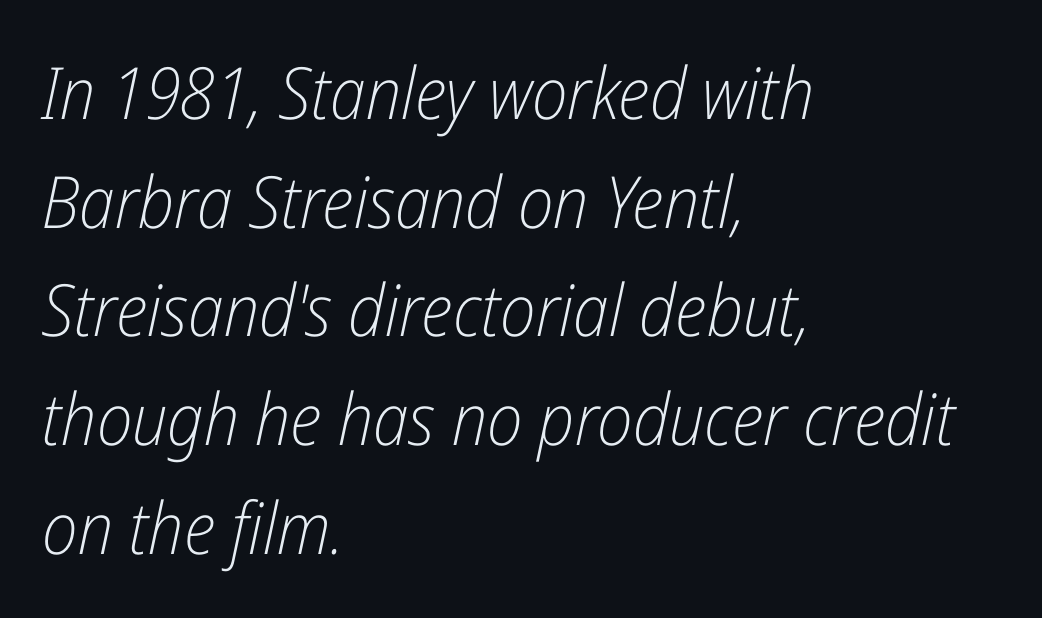
The image shows 72 px light, condensed type, italic (leaning right); set left-aligned, normal line spacing (1.51x), normal letter spacing, not underlined; low stroke contrast and a medium x-height.
